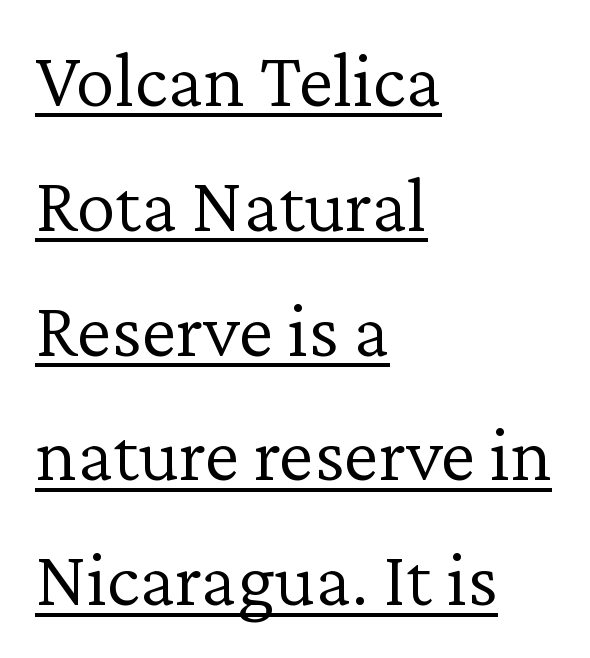
Q: Is the text bold? A: No.
Q: Is the text italic (slanted)? A: No, it is upright.
Q: Is the typeface a serif or a sans-serif typeface? A: Serif.
Q: Is the text underlined? A: Yes.
Q: How is the paragraph aligned? A: Left-aligned.
Q: Is the spacing between letters normal or unusually wide? A: Normal.
Q: Is the spacing between lines tight, normal or loose? A: Normal.
Q: Width (condensed, normal, or wide)? A: Normal.
Q: Stroke contrast? A: Low.
Q: x-height? A: Medium.
Q: Monospaced? A: No.
